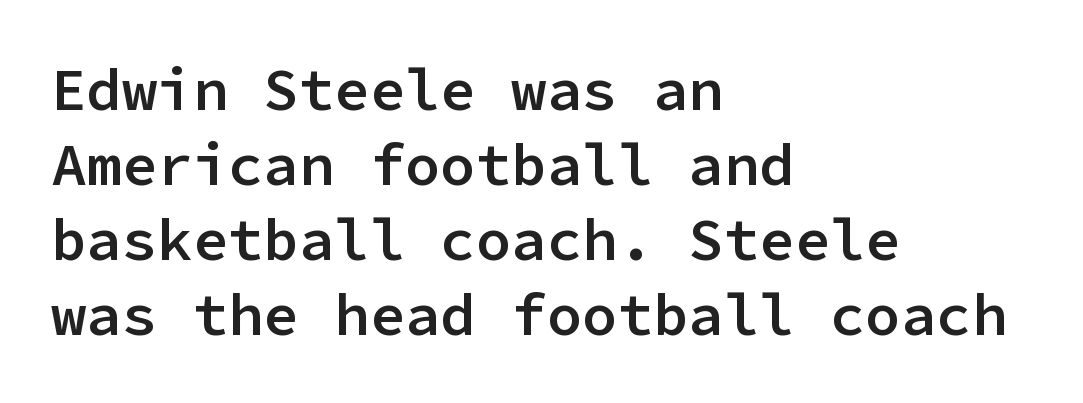
The image shows 59 px semibold sans-serif type, upright, monospaced; set left-aligned, normal line spacing (1.27x), normal letter spacing, not underlined; low stroke contrast and a medium x-height.
